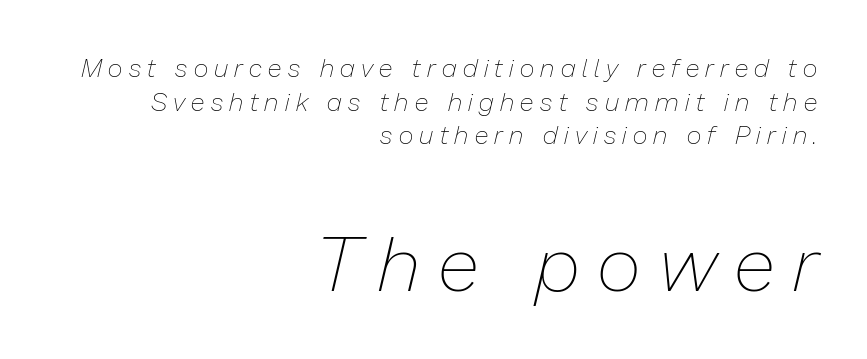
Words float on clear page, feet unadorned. Look at the tracking — it's clearly loosened, letters drifting apart. Weight: in the light-to-regular range. Which margin do the lines hug? The right one — the left edge is uneven. Whoever set this chose a conventional vertical rhythm. This layout puts the modest block above and the oversized block below.
